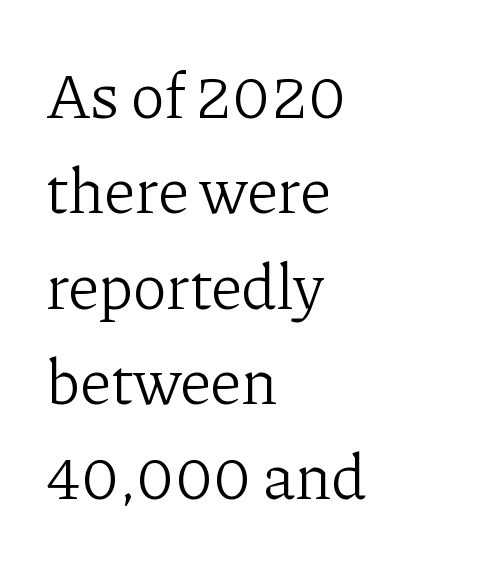
The image shows 64 px light serif type, upright; set left-aligned, normal line spacing (1.49x), normal letter spacing, not underlined; low stroke contrast and a medium x-height.
